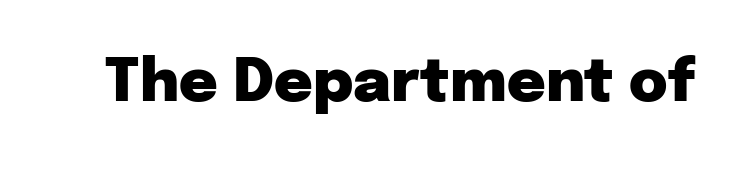
Q: Is the text bold? A: Yes.
Q: Is the text italic (slanted)? A: No, it is upright.
Q: Is the typeface a serif or a sans-serif typeface? A: Sans-serif.
Q: Is the text underlined? A: No.
Q: Is the spacing between letters normal or unusually wide? A: Normal.
Q: Width (condensed, normal, or wide)? A: Normal.
Q: Stroke contrast? A: Low.
Q: x-height? A: Medium.
Q: Monospaced? A: No.
